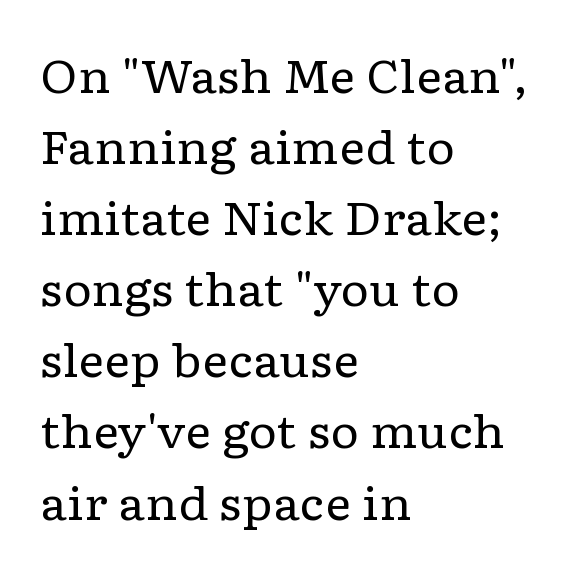
Q: Is the text bold? A: No.
Q: Is the text italic (slanted)? A: No, it is upright.
Q: Is the typeface a serif or a sans-serif typeface? A: Serif.
Q: Is the text underlined? A: No.
Q: How is the paragraph aligned? A: Left-aligned.
Q: Is the spacing between letters normal or unusually wide? A: Normal.
Q: Is the spacing between lines tight, normal or loose? A: Normal.
Q: Width (condensed, normal, or wide)? A: Wide.
Q: Stroke contrast? A: Low.
Q: x-height? A: Medium.
Q: Monospaced? A: No.
